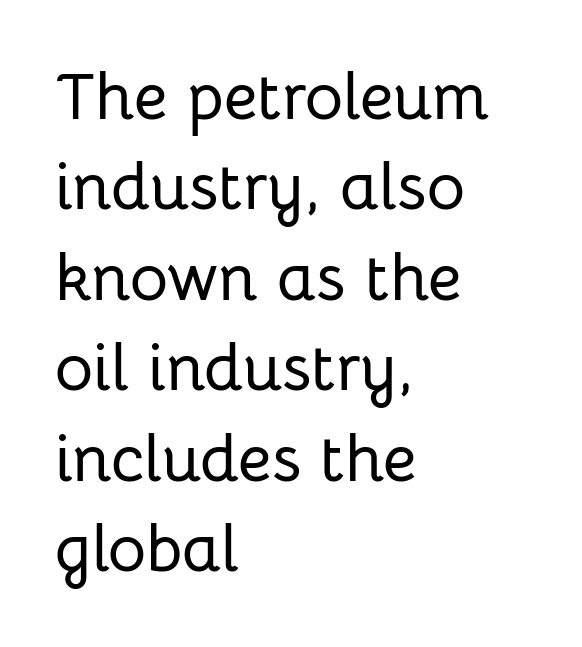
You could not count columns in this text — the font is proportionally spaced. The block of text has a typical density, with ordinary space between rows. Descender tails drop into unmarked territory. The passage is arranged the way most books set body copy — flush left.
